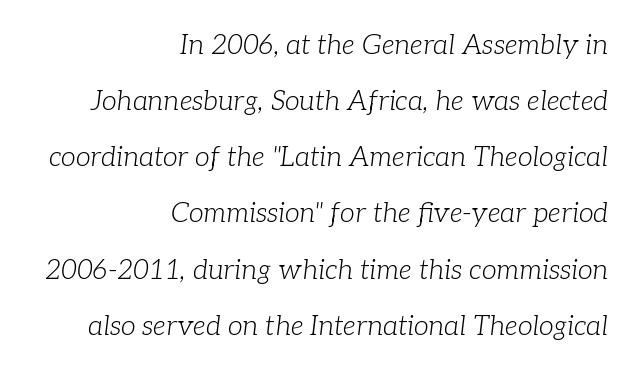
Q: Is the text bold? A: No.
Q: Is the text italic (slanted)? A: Yes, it leans right by about 7 degrees.
Q: Is the text underlined? A: No.
Q: How is the paragraph aligned? A: Right-aligned.
Q: Is the spacing between letters normal or unusually wide? A: Normal.
Q: Is the spacing between lines tight, normal or loose? A: Loose.
